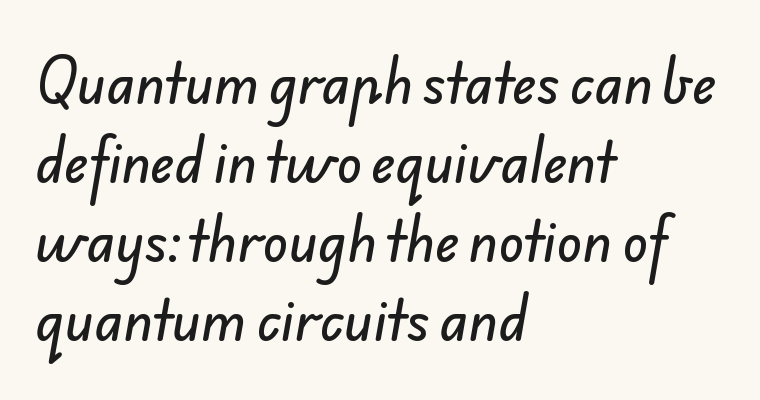
Inter-character spacing is left at the font's built-in metrics. Regarding leading, the lines here are spaced in the standard way. A typesetter would label this face a sans. Check the space under the baseline: it is left empty.
